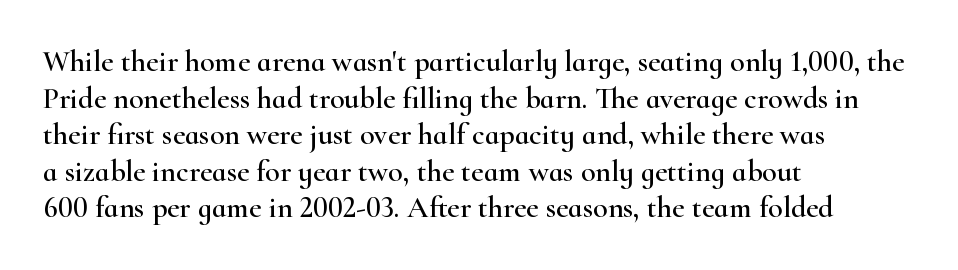
{"serif": "yes", "italic": "no", "width": "wide", "stroke_contrast": "high", "x_height": "small", "monospaced": "no", "underline": "no", "align": "left", "line_spacing_ratio": 1.22, "letter_spacing": "normal", "letter_spacing_em": 0.0, "glyph_px": 30}
